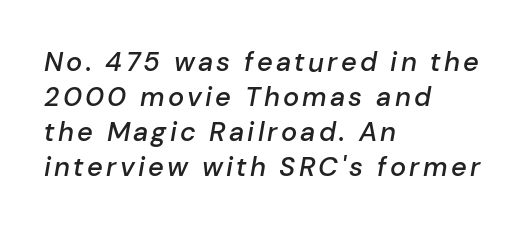
Q: Is the text bold? A: Semi-bold.
Q: Is the text italic (slanted)? A: Yes, it leans right by about 10 degrees.
Q: Is the text underlined? A: No.
Q: How is the paragraph aligned? A: Left-aligned.
Q: Is the spacing between lines tight, normal or loose? A: Normal.
